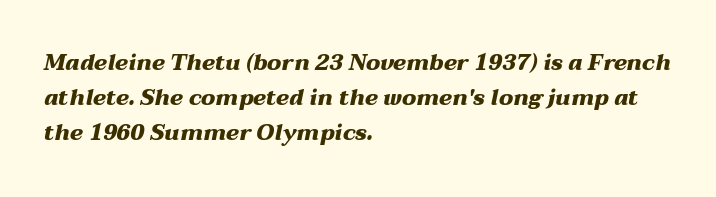
{"italic": "yes", "lean": "right", "slant_degrees": 12, "bold": "yes", "underline": "no", "align": "left", "line_spacing": "normal", "line_spacing_ratio": 1.6, "letter_spacing": "normal", "letter_spacing_em": 0.0, "glyph_px": 22}
